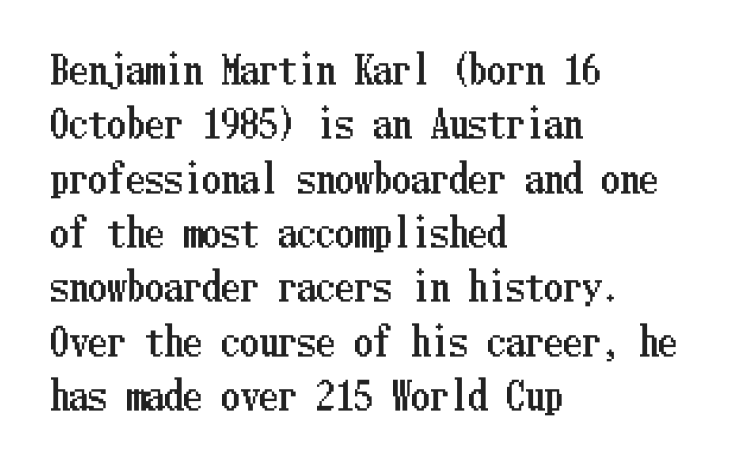
The image shows 38 px condensed type, upright; set left-aligned, normal line spacing (1.43x), normal letter spacing, not underlined; low stroke contrast and a medium x-height.
